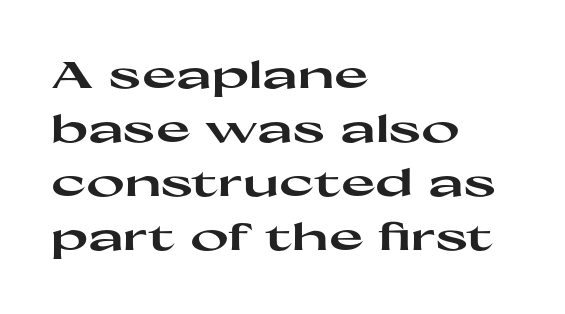
{"serif": "no", "italic": "no", "bold": "yes", "weight": "heavy", "width": "wide", "stroke_contrast": "high", "x_height": "medium", "monospaced": "no", "underline": "no", "align": "left", "line_spacing": "normal", "line_spacing_ratio": 1.46, "letter_spacing": "normal", "letter_spacing_em": 0.0, "glyph_px": 37}
